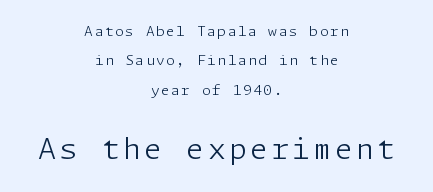
Q: Is the text bold? A: No.
Q: Is the text italic (slanted)? A: No, it is upright.
Q: Is the typeface a serif or a sans-serif typeface? A: Sans-serif.
Q: Is the text underlined? A: No.
Q: How is the paragraph aligned? A: Centered.
Q: Is the spacing between lines tight, normal or loose? A: Loose.
Q: Which block of text is set in a larger size, the first (top) or the second (bottom)? A: The second (bottom) one.
Q: Width (condensed, normal, or wide)? A: Normal.
Q: Stroke contrast? A: Low.
Q: x-height? A: Medium.
